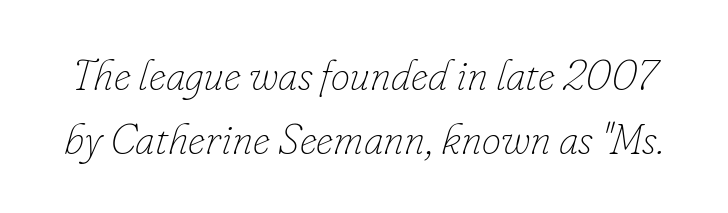
{"italic": "yes", "lean": "right", "slant_degrees": 16, "bold": "no", "weight": "thin", "width": "normal", "stroke_contrast": "low", "x_height": "small", "monospaced": "no", "underline": "no", "line_spacing": "normal", "line_spacing_ratio": 1.5, "letter_spacing": "normal", "letter_spacing_em": 0.0, "glyph_px": 43}
